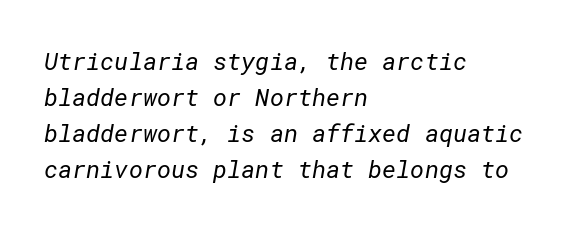
The characters are drawn with everyday or finer stroke widths. This sample is left-justified, so line endings fall wherever the words run out. Successive baselines arrive at the customary interval. Short note: letters normally spaced.
